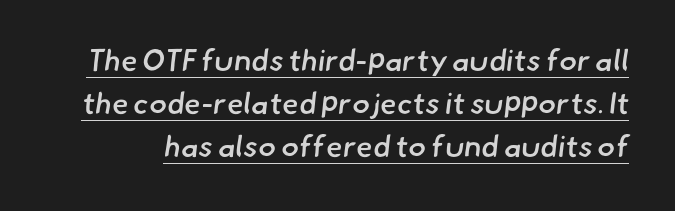
The image shows 30 px semibold sans-serif type; set normal line spacing (1.44x), normal letter spacing, underlined; low stroke contrast and a small x-height.
